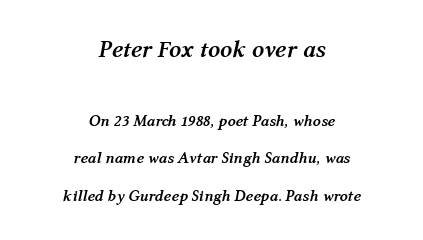
{"italic": "yes", "lean": "right", "slant_degrees": 12, "bold": "yes", "underline": "no", "align": "center", "line_spacing": "loose", "line_spacing_ratio": 2.35, "letter_spacing": "normal", "letter_spacing_em": 0.0, "larger_block": "first", "size_ratio": 1.5, "glyph_px": 24}
